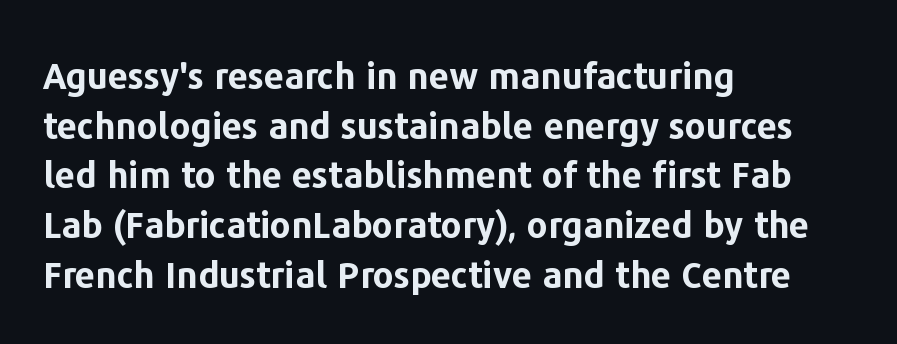
Q: Is the text bold? A: Yes.
Q: Is the text italic (slanted)? A: No, it is upright.
Q: Is the typeface a serif or a sans-serif typeface? A: Sans-serif.
Q: Is the text underlined? A: No.
Q: How is the paragraph aligned? A: Left-aligned.
Q: Is the spacing between letters normal or unusually wide? A: Normal.
Q: Is the spacing between lines tight, normal or loose? A: Normal.
Q: Width (condensed, normal, or wide)? A: Normal.
Q: Stroke contrast? A: Low.
Q: x-height? A: Medium.
Q: Monospaced? A: No.
